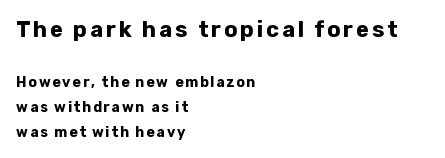
{"italic": "no", "bold": "yes", "underline": "no", "align": "left", "line_spacing_ratio": 1.79, "larger_block": "first", "size_ratio": 1.57, "glyph_px": 22}
